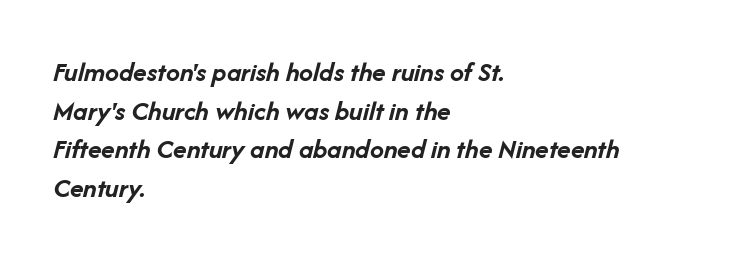
The space between consecutive lines is moderate. Designer's note — italics engaged. Nobody drew a line under any word here. Characters follow at the spacing the type designer built in. The font is running at its bold setting. Caption: multi-line text, flush left, ragged right.
